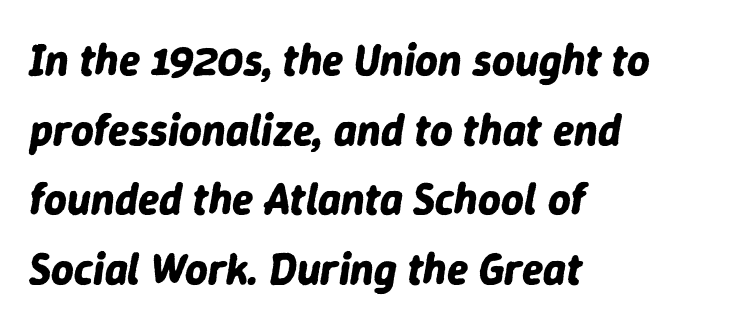
The image shows 44 px bold type, italic (leaning right); set left-aligned, normal line spacing (1.58x), normal letter spacing, not underlined; low stroke contrast and a medium x-height.
